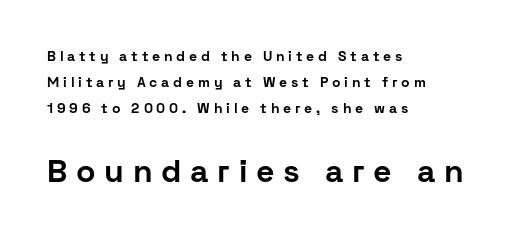
{"serif": "no", "italic": "no", "bold": "yes", "weight": "bold", "width": "normal", "stroke_contrast": "low", "x_height": "medium", "monospaced": "no", "underline": "no", "align": "left", "line_spacing_ratio": 1.85, "letter_spacing": "wide", "letter_spacing_em": 0.27, "larger_block": "second", "size_ratio": 2.29, "glyph_px": 32}
